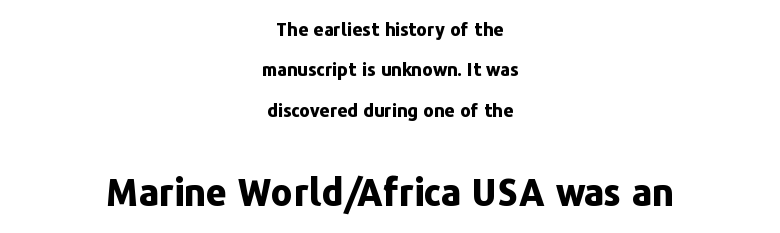
Tracking here is standard; glyphs follow each other at the usual distance. Visually the block forms a symmetrical silhouette, jagged on both flanks. The emphasis by scale lands on block number two, below. Letters rest on an invisible, unmarked baseline.
